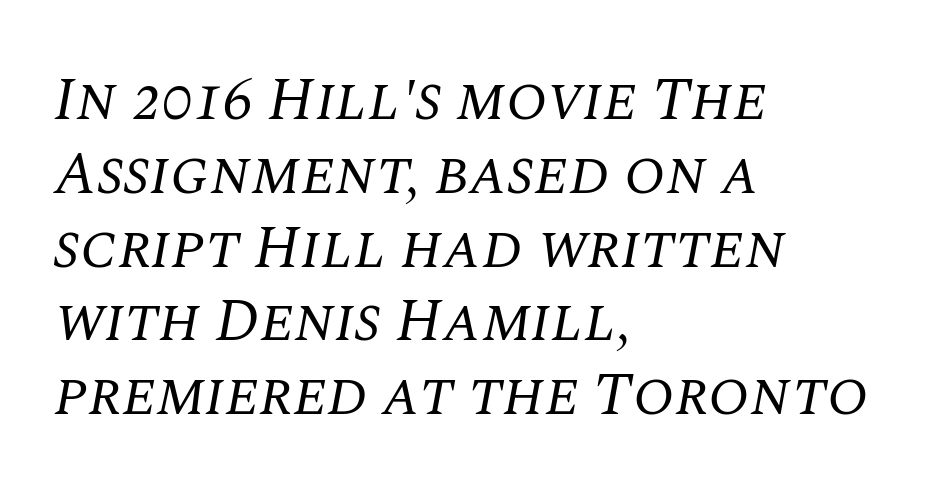
Q: Is the text bold? A: No.
Q: Is the text italic (slanted)? A: Yes, it leans right by about 10 degrees.
Q: Is the typeface a serif or a sans-serif typeface? A: Serif.
Q: Is the text underlined? A: No.
Q: How is the paragraph aligned? A: Left-aligned.
Q: Is the spacing between letters normal or unusually wide? A: Normal.
Q: Width (condensed, normal, or wide)? A: Normal.
Q: Stroke contrast? A: Medium.
Q: x-height? A: Large.
Q: Monospaced? A: No.
